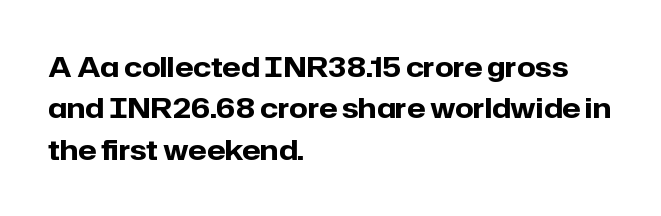
Q: Is the text bold? A: Yes.
Q: Is the text italic (slanted)? A: No, it is upright.
Q: Is the text underlined? A: No.
Q: How is the paragraph aligned? A: Left-aligned.
Q: Is the spacing between letters normal or unusually wide? A: Normal.
Q: Is the spacing between lines tight, normal or loose? A: Normal.
